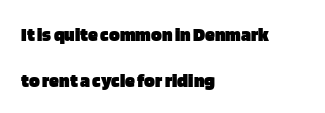
Q: Is the text bold? A: Yes.
Q: Is the text italic (slanted)? A: No, it is upright.
Q: Is the text underlined? A: No.
Q: How is the paragraph aligned? A: Left-aligned.
Q: Is the spacing between letters normal or unusually wide? A: Normal.
Q: Is the spacing between lines tight, normal or loose? A: Loose.
